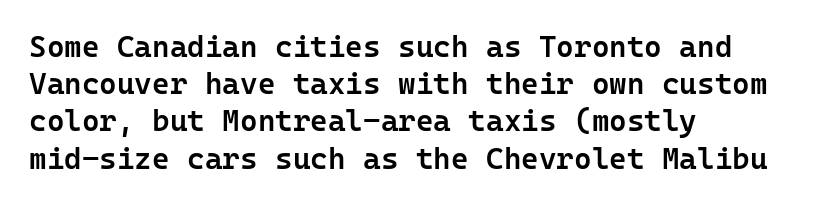
Q: Is the text bold? A: Semi-bold.
Q: Is the text italic (slanted)? A: No, it is upright.
Q: Is the typeface a serif or a sans-serif typeface? A: Sans-serif.
Q: Is the text underlined? A: No.
Q: How is the paragraph aligned? A: Left-aligned.
Q: Is the spacing between letters normal or unusually wide? A: Normal.
Q: Width (condensed, normal, or wide)? A: Normal.
Q: Stroke contrast? A: Low.
Q: x-height? A: Medium.
